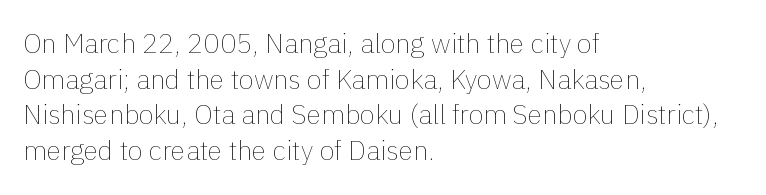
The image shows 27 px text type, upright; set left-aligned, normal line spacing (1.32x), normal letter spacing, not underlined.
